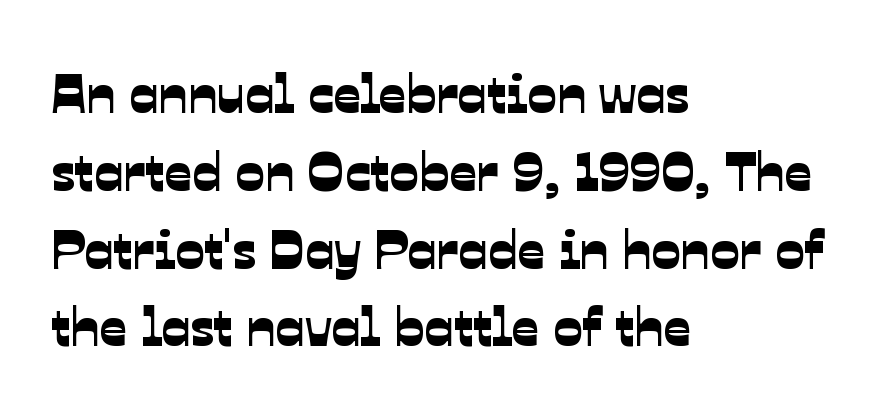
A classic flush-left, rag-right setting is used for this passage. Leading: standard. This is sans-serif lettering, the kind often seen on screens and signage. Spacing verdict: proportional, widths tailored to each character. These lines keep a tight, regular rhythm from letter to letter.
